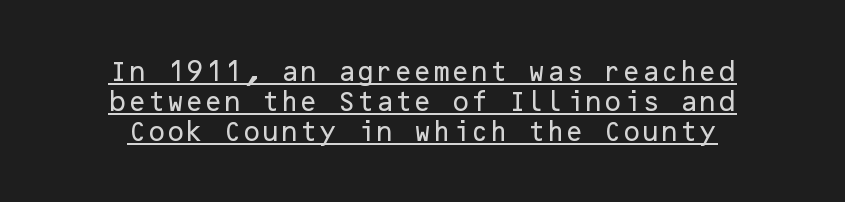
These lines are centered, leaving both edges ragged. Tracking here is standard; glyphs follow each other at the usual distance. What decoration does the sample have? An underline. Ordinary non-slanted type is in use. Line spacing here is normal.
